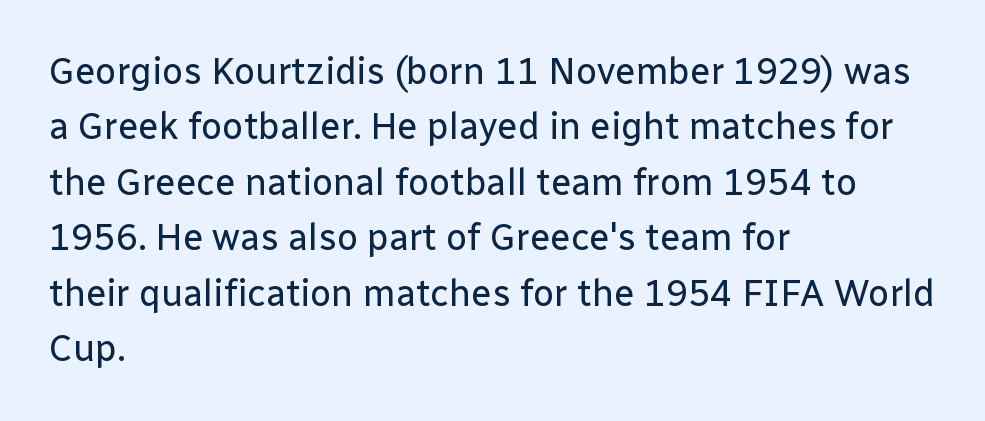
Q: Is the text bold? A: No.
Q: Is the text italic (slanted)? A: No, it is upright.
Q: Is the typeface a serif or a sans-serif typeface? A: Sans-serif.
Q: Is the text underlined? A: No.
Q: How is the paragraph aligned? A: Left-aligned.
Q: Is the spacing between letters normal or unusually wide? A: Normal.
Q: Is the spacing between lines tight, normal or loose? A: Normal.
Q: Width (condensed, normal, or wide)? A: Normal.
Q: Stroke contrast? A: Low.
Q: x-height? A: Medium.
Q: Monospaced? A: No.
